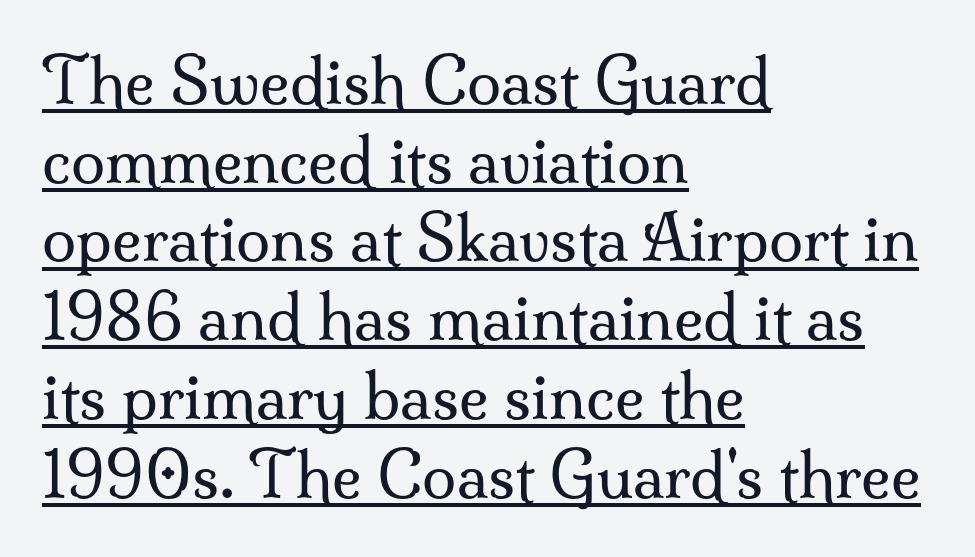
Q: Is the text bold? A: No.
Q: Is the text italic (slanted)? A: No, it is upright.
Q: Is the typeface a serif or a sans-serif typeface? A: Serif.
Q: Is the text underlined? A: Yes.
Q: How is the paragraph aligned? A: Left-aligned.
Q: Is the spacing between letters normal or unusually wide? A: Normal.
Q: Is the spacing between lines tight, normal or loose? A: Normal.
Q: Width (condensed, normal, or wide)? A: Normal.
Q: Stroke contrast? A: Medium.
Q: x-height? A: Small.
Q: Monospaced? A: No.
